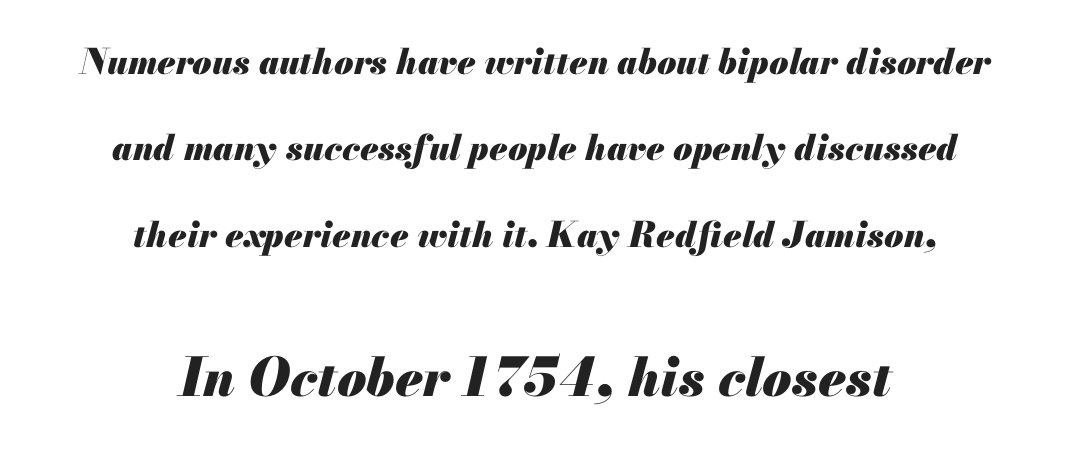
Check under the words: just untouched page. Typographic density is high because the face is bold. The whitespace from short lines is split evenly between both sides. Standard letterfit; no display-style spreading of the glyphs. Small over large — that's the arrangement of the two blocks here. Proportional: the letters do not fall into vertical columns.
